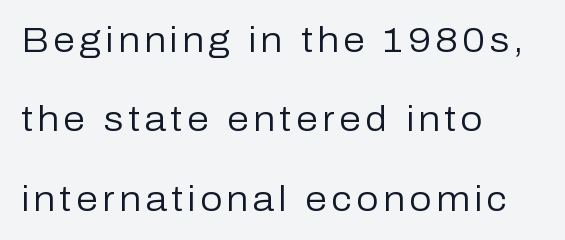
Q: Is the text bold? A: No.
Q: Is the text italic (slanted)? A: No, it is upright.
Q: Is the typeface a serif or a sans-serif typeface? A: Sans-serif.
Q: Is the text underlined? A: No.
Q: How is the paragraph aligned? A: Left-aligned.
Q: Is the spacing between lines tight, normal or loose? A: Loose.
Q: Width (condensed, normal, or wide)? A: Normal.
Q: Stroke contrast? A: Low.
Q: x-height? A: Medium.
Q: Monospaced? A: No.
